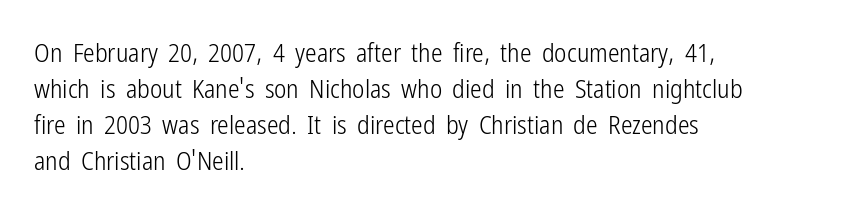
{"italic": "no", "bold": "no", "underline": "no", "align": "left", "line_spacing": "normal", "line_spacing_ratio": 1.38, "letter_spacing": "normal", "letter_spacing_em": 0.0, "glyph_px": 26}
